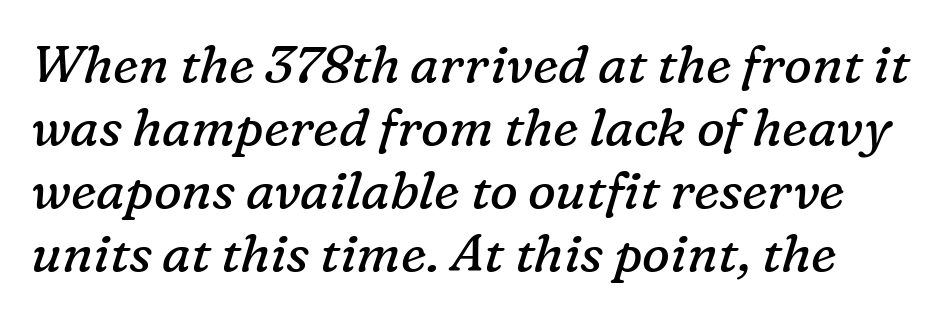
Q: Is the text bold? A: No.
Q: Is the text italic (slanted)? A: Yes, it leans right by about 16 degrees.
Q: Is the typeface a serif or a sans-serif typeface? A: Serif.
Q: Is the text underlined? A: No.
Q: Is the spacing between letters normal or unusually wide? A: Normal.
Q: Width (condensed, normal, or wide)? A: Normal.
Q: Stroke contrast? A: Low.
Q: x-height? A: Medium.
Q: Monospaced? A: No.
